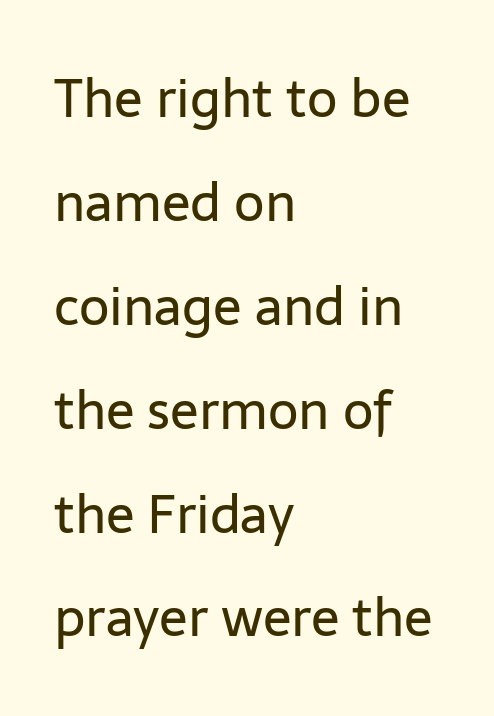
Q: Is the text bold? A: No.
Q: Is the text italic (slanted)? A: No, it is upright.
Q: Is the typeface a serif or a sans-serif typeface? A: Sans-serif.
Q: Is the text underlined? A: No.
Q: How is the paragraph aligned? A: Left-aligned.
Q: Is the spacing between letters normal or unusually wide? A: Normal.
Q: Is the spacing between lines tight, normal or loose? A: Loose.
Q: Width (condensed, normal, or wide)? A: Normal.
Q: Stroke contrast? A: Low.
Q: x-height? A: Medium.
Q: Monospaced? A: No.
